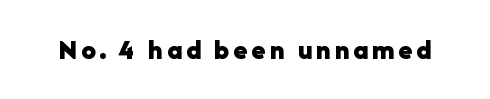
{"serif": "no", "italic": "no", "bold": "yes", "weight": "bold", "width": "normal", "stroke_contrast": "low", "x_height": "medium", "monospaced": "no", "underline": "no", "glyph_px": 29}
